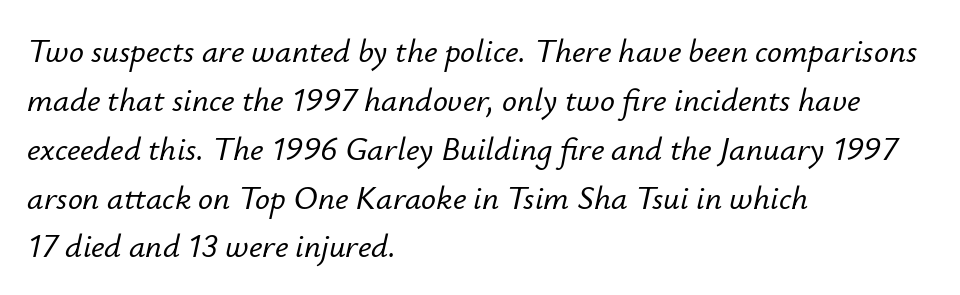
Q: Is the text italic (slanted)? A: Yes, it leans right by about 12 degrees.
Q: Is the text underlined? A: No.
Q: How is the paragraph aligned? A: Left-aligned.
Q: Is the spacing between letters normal or unusually wide? A: Normal.
Q: Is the spacing between lines tight, normal or loose? A: Normal.
Q: Width (condensed, normal, or wide)? A: Normal.
Q: Stroke contrast? A: Low.
Q: x-height? A: Small.
Q: Monospaced? A: No.
